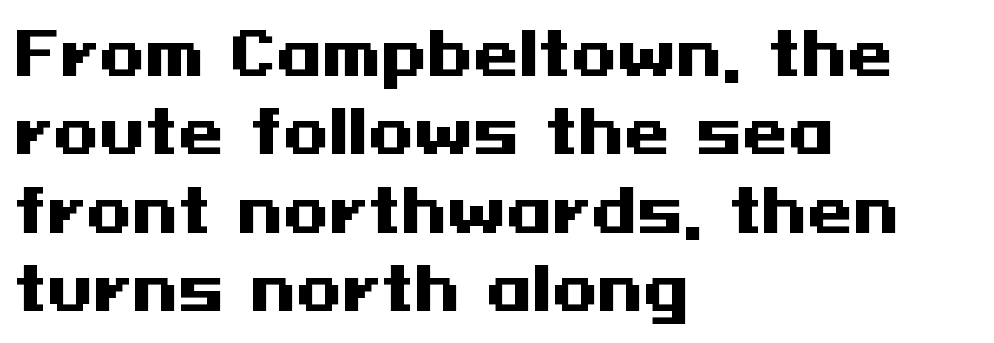
The image shows 59 px heavy, wide sans-serif type, upright; set left-aligned, normal line spacing (1.33x), normal letter spacing, not underlined; medium stroke contrast and a medium x-height.
